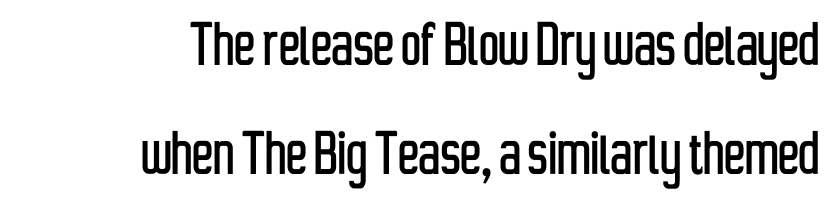
Here the glyphs are tracked normally, forming tight word shapes. Reading down the block, your eye finds every line finishing at a fixed right position. The space directly below the letters is spotless. Note: no serifs on the glyphs. The rendering uses natural spacing where letterforms have individual widths.
